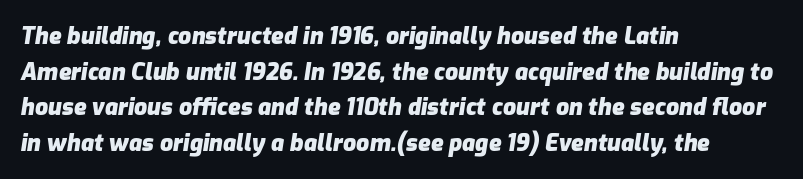
The image shows 23 px bold type, italic (leaning right); set left-aligned, normal line spacing (1.55x), normal letter spacing, not underlined.
